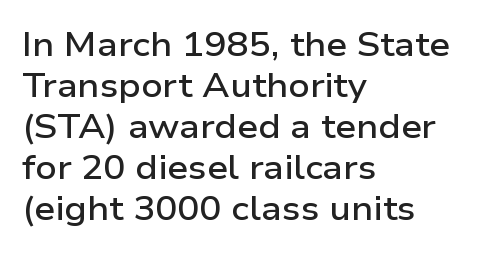
The image shows 33 px semibold, wide sans-serif type, upright; set left-aligned, line spacing 1.24x, normal letter spacing, not underlined; low stroke contrast and a medium x-height.
